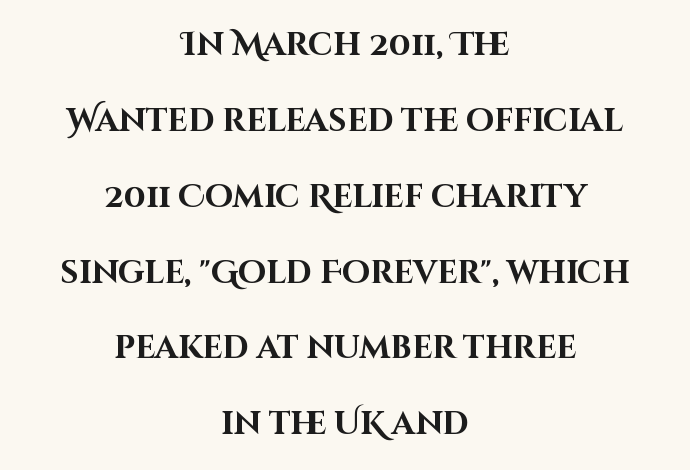
Q: Is the text bold? A: Yes.
Q: Is the text italic (slanted)? A: No, it is upright.
Q: Is the typeface a serif or a sans-serif typeface? A: Sans-serif.
Q: Is the text underlined? A: No.
Q: How is the paragraph aligned? A: Centered.
Q: Is the spacing between letters normal or unusually wide? A: Normal.
Q: Is the spacing between lines tight, normal or loose? A: Loose.
Q: Width (condensed, normal, or wide)? A: Normal.
Q: Stroke contrast? A: High.
Q: x-height? A: Large.
Q: Monospaced? A: No.
